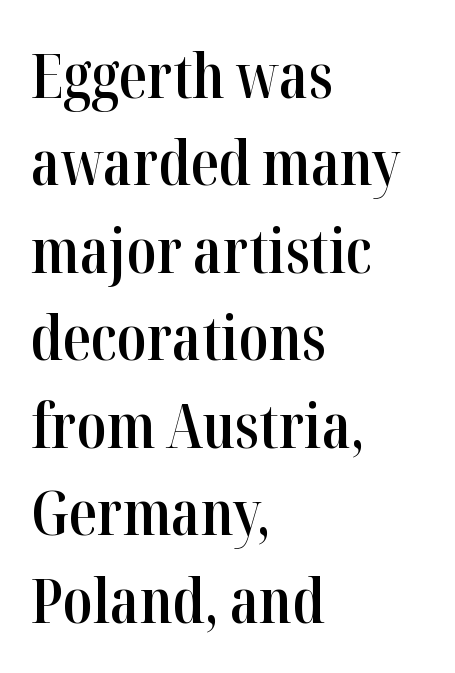
Q: Is the text bold? A: Semi-bold.
Q: Is the text italic (slanted)? A: No, it is upright.
Q: Is the typeface a serif or a sans-serif typeface? A: Serif.
Q: Is the text underlined? A: No.
Q: How is the paragraph aligned? A: Left-aligned.
Q: Is the spacing between letters normal or unusually wide? A: Normal.
Q: Is the spacing between lines tight, normal or loose? A: Normal.
Q: Width (condensed, normal, or wide)? A: Condensed.
Q: Stroke contrast? A: High.
Q: x-height? A: Medium.
Q: Monospaced? A: No.
